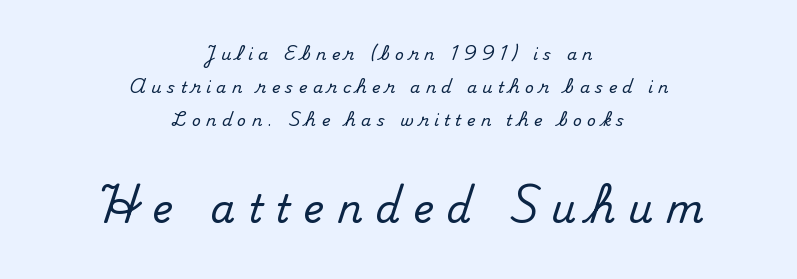
Q: Is the text italic (slanted)? A: Yes.
Q: Is the typeface a serif or a sans-serif typeface? A: Serif.
Q: Is the text underlined? A: No.
Q: How is the paragraph aligned? A: Centered.
Q: Is the spacing between letters normal or unusually wide? A: Unusually wide.
Q: Is the spacing between lines tight, normal or loose? A: Loose.
Q: Which block of text is set in a larger size, the first (top) or the second (bottom)? A: The second (bottom) one.
Q: Width (condensed, normal, or wide)? A: Normal.
Q: Stroke contrast? A: Medium.
Q: x-height? A: Small.
Q: Monospaced? A: No.
